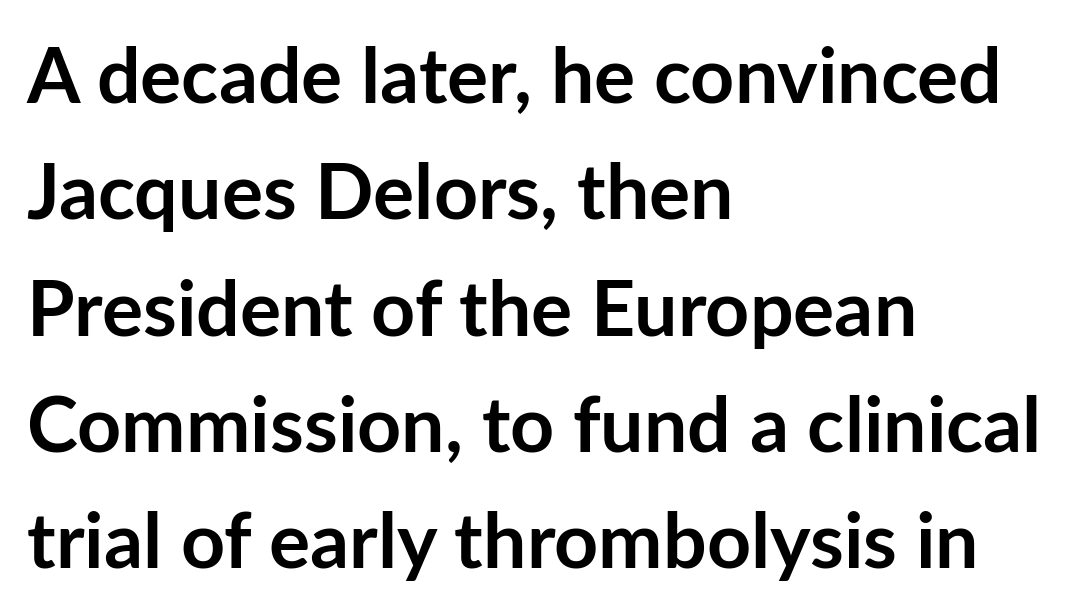
The image shows 77 px semibold sans-serif type, upright; set left-aligned, normal line spacing (1.51x), normal letter spacing, not underlined; low stroke contrast and a medium x-height.
